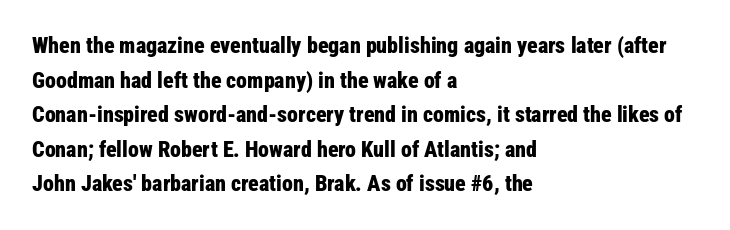
This sample uses an upright cut, with every glyph sitting square on the baseline. Whoever set this chose a conventional vertical rhythm. Students, note that the glyphs here touch the page at normal intervals. Strokes here are thick enough to call this a true bold.
